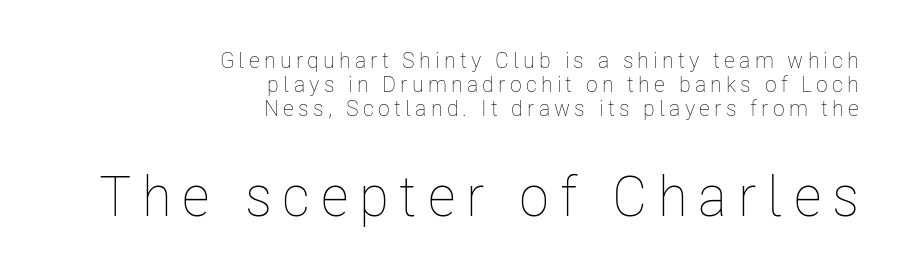
Q: Is the text bold? A: No.
Q: Is the text italic (slanted)? A: No, it is upright.
Q: Is the text underlined? A: No.
Q: How is the paragraph aligned? A: Right-aligned.
Q: Is the spacing between lines tight, normal or loose? A: Tight.
Q: Which block of text is set in a larger size, the first (top) or the second (bottom)? A: The second (bottom) one.
Q: Width (condensed, normal, or wide)? A: Condensed.
Q: Stroke contrast? A: Low.
Q: x-height? A: Medium.
Q: Monospaced? A: No.
